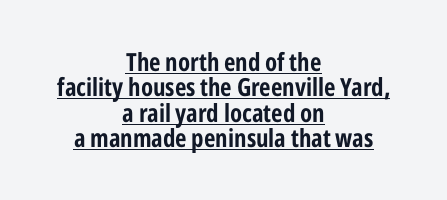
The image shows 25 px text type, upright; set centered, tight line spacing (1.02x), normal letter spacing, underlined.
